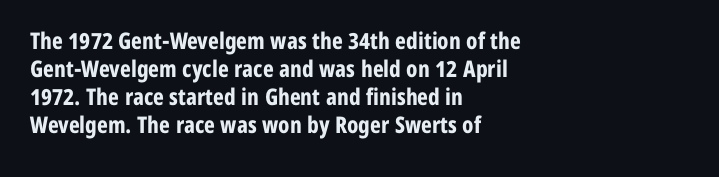
The image shows 23 px bold type, upright; set left-aligned, line spacing 1.22x, normal letter spacing, not underlined.
